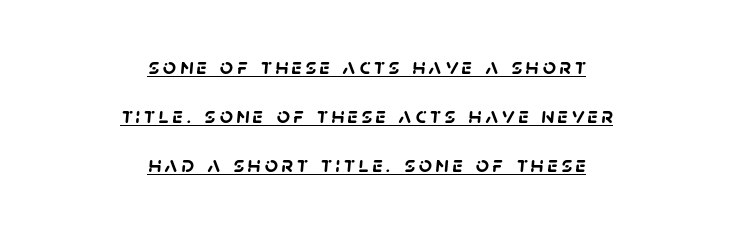
{"bold": "yes", "underline": "yes", "align": "center", "line_spacing": "loose", "line_spacing_ratio": 2.12, "glyph_px": 23}
